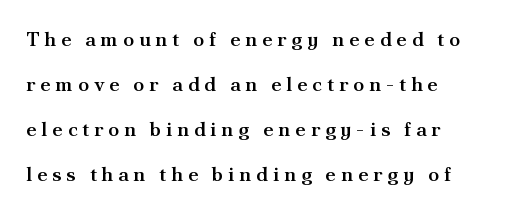
{"italic": "no", "bold": "semi", "underline": "no", "align": "left", "line_spacing": "loose", "line_spacing_ratio": 2.25, "letter_spacing": "wide", "letter_spacing_em": 0.24, "glyph_px": 20}
